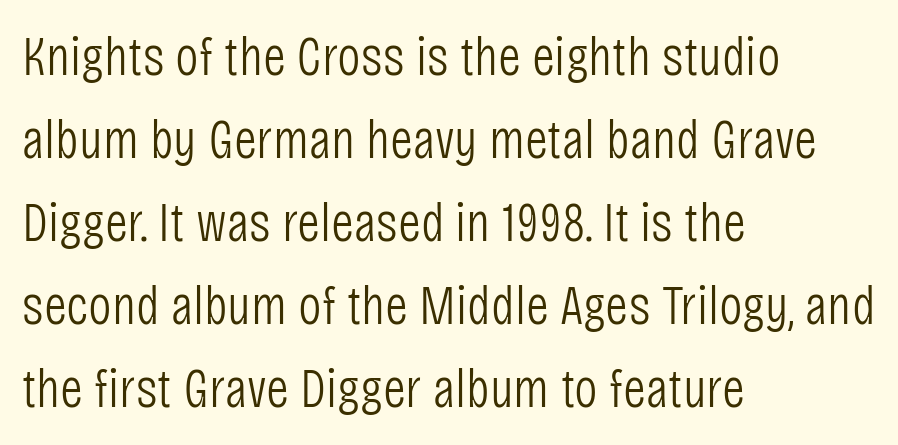
{"serif": "no", "italic": "no", "bold": "no", "weight": "light", "width": "condensed", "stroke_contrast": "low", "x_height": "large", "monospaced": "no", "underline": "no", "align": "left", "line_spacing": "normal", "line_spacing_ratio": 1.48, "letter_spacing": "normal", "letter_spacing_em": 0.0, "glyph_px": 56}
